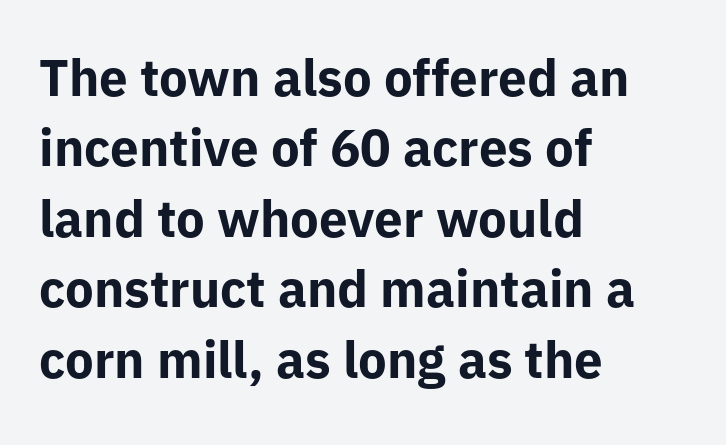
{"serif": "no", "italic": "no", "bold": "yes", "weight": "bold", "width": "normal", "stroke_contrast": "low", "x_height": "medium", "monospaced": "no", "underline": "no", "align": "left", "line_spacing": "normal", "line_spacing_ratio": 1.38, "letter_spacing": "normal", "letter_spacing_em": 0.0, "glyph_px": 51}
